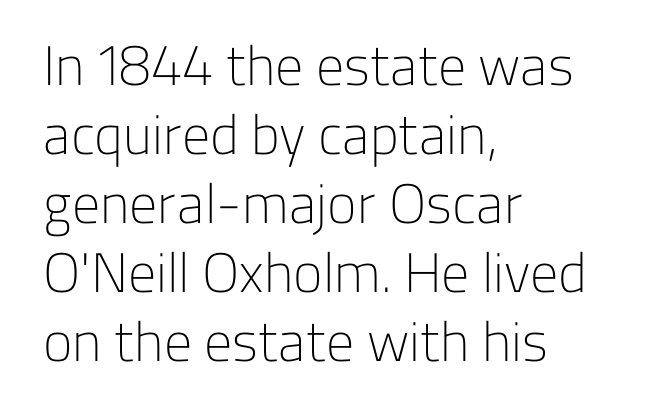
{"serif": "no", "italic": "no", "bold": "no", "weight": "light", "width": "normal", "stroke_contrast": "low", "x_height": "medium", "monospaced": "no", "underline": "no", "align": "left", "line_spacing_ratio": 1.23, "letter_spacing": "normal", "letter_spacing_em": 0.0, "glyph_px": 56}
